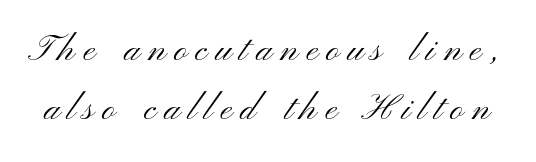
Note the varied advance widths — an 'i' is clearly narrower than an 'm'. Descenders hang freely into open space. A typesetter would call this leading conventional body-copy spacing. The passage shown is typeset with a sans-serif family. The weight tops out at a normal text grade. Letter spacing: wide.
